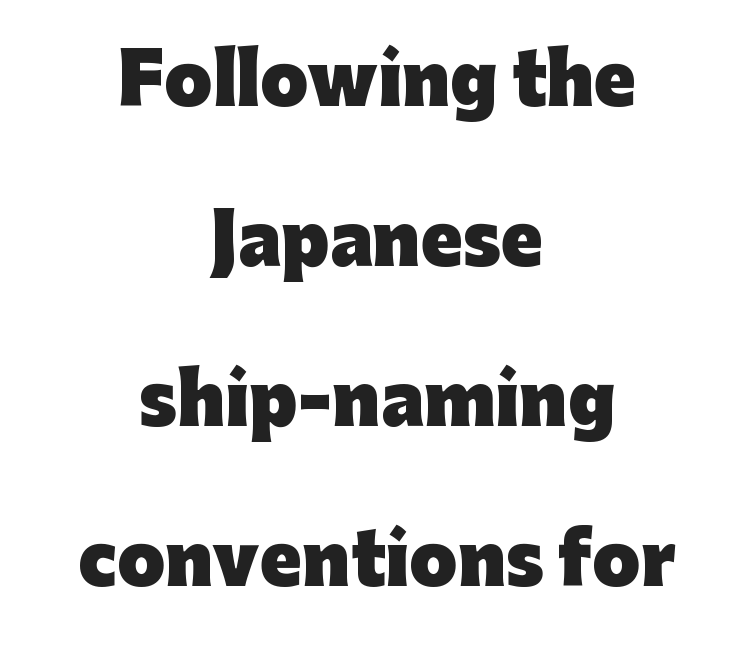
Looks like regular typesetting: each glyph gets only the width it needs. The letters stand straight up with perfectly vertical stems. The space directly below the letters is spotless. You could call the tracking neutral — neither tight nor loose. Compared with typical paragraphs, the rows here are farther apart.
